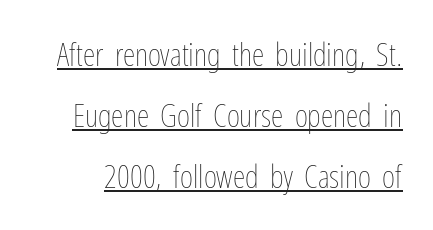
Summary of weight: not heavy and not bold. Every character sits straight up, as roman type does. A typographer would call this underscored text. A typesetter would call this leading open, well beyond the default. The gaps between neighbouring characters are ordinary and unremarkable.
